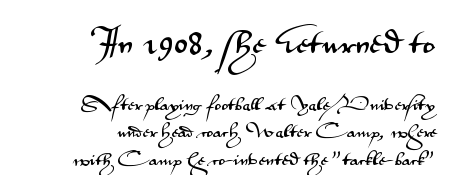
The upper block of text is set noticeably larger than the block beneath it. Is the letter spacing exaggerated? No — it looks like the ordinary default. Leftover space on each line is placed entirely before the opening word. No word sits above an underline.
